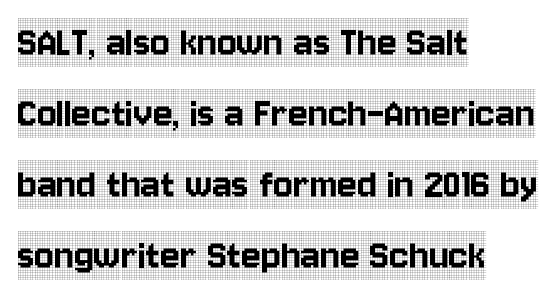
Q: Is the text italic (slanted)? A: No, it is upright.
Q: Is the typeface a serif or a sans-serif typeface? A: Serif.
Q: Is the text underlined? A: No.
Q: How is the paragraph aligned? A: Left-aligned.
Q: Is the spacing between letters normal or unusually wide? A: Normal.
Q: Is the spacing between lines tight, normal or loose? A: Normal.
Q: Width (condensed, normal, or wide)? A: Condensed.
Q: x-height? A: Large.
Q: Monospaced? A: No.
